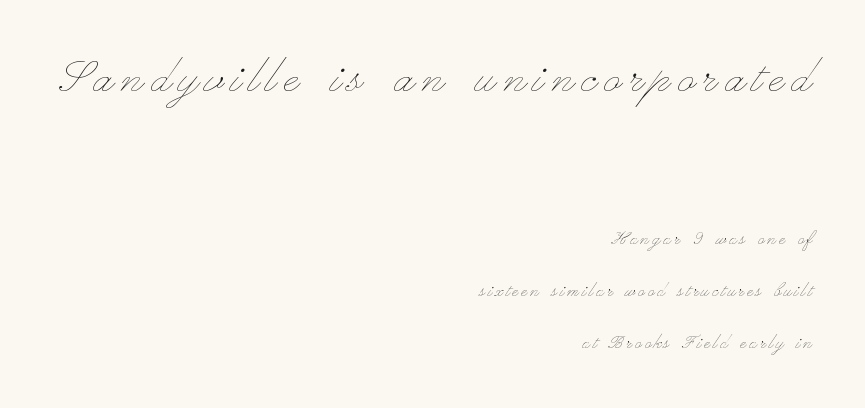
{"bold": "no", "weight": "thin", "width": "wide", "stroke_contrast": "low", "x_height": "small", "monospaced": "no", "underline": "no", "align": "right", "line_spacing": "loose", "line_spacing_ratio": 2.36, "larger_block": "first", "size_ratio": 2.55, "glyph_px": 56}
